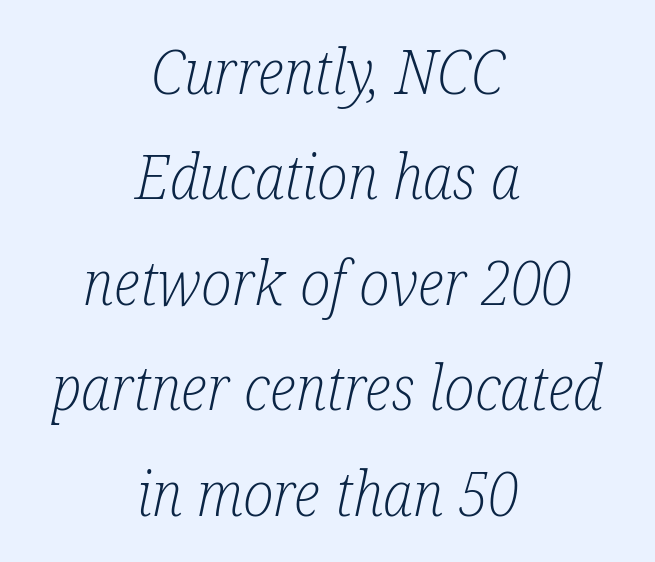
The image shows 62 px light, condensed serif type, italic (leaning right); set centered, normal line spacing (1.7x), normal letter spacing, not underlined; low stroke contrast and a medium x-height.
